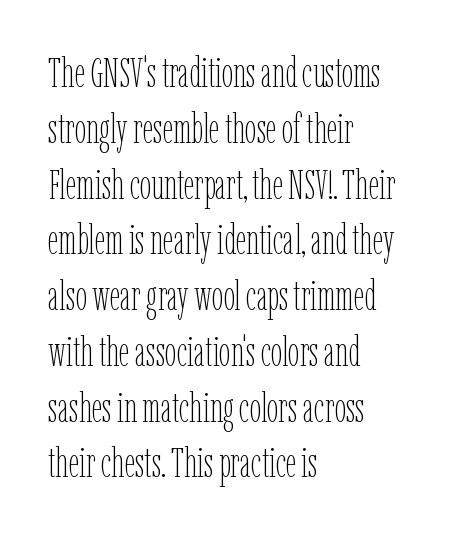
The image shows 41 px thin, condensed type, upright; set left-aligned, normal line spacing (1.36x), normal letter spacing, not underlined; low stroke contrast and a medium x-height.
